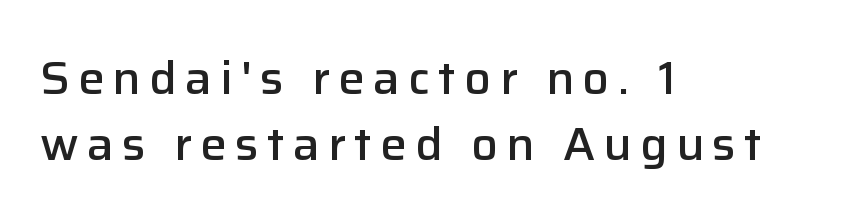
Proportional: the letters do not fall into vertical columns. This rendering employs a face without finishing strokes, i.e., a sans-serif. All the whitespace from short lines collects on the right. The leading is moderate, giving the passage an even texture.
